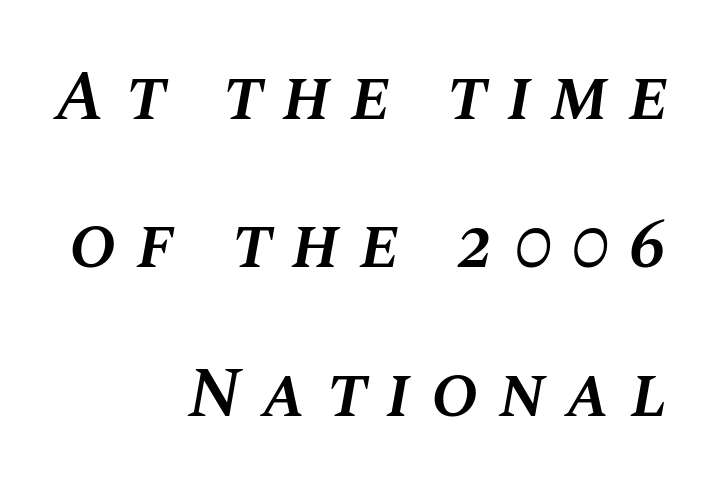
The image shows 71 px semibold type, italic (leaning right); set right-aligned, loose line spacing (2.09x), unusually wide letter spacing (+0.28 em), not underlined; medium stroke contrast and a large x-height.
